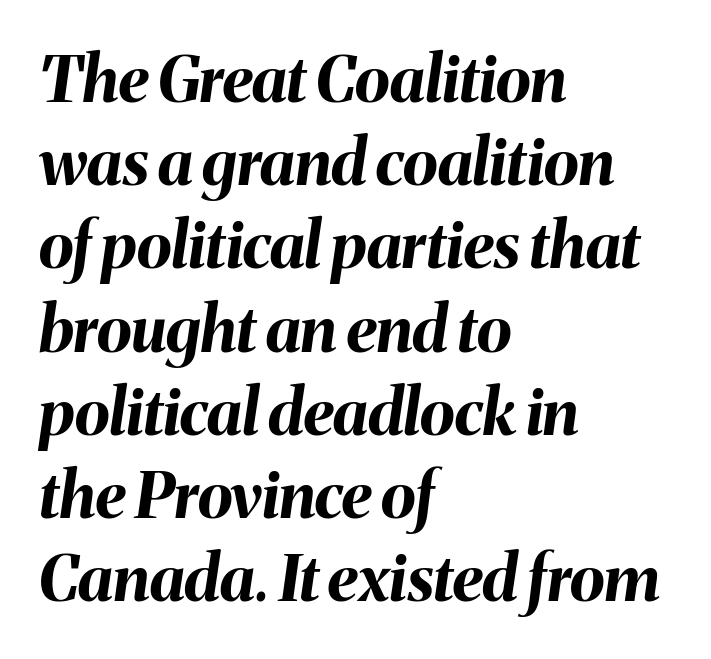
{"italic": "yes", "lean": "right", "slant_degrees": 8, "bold": "yes", "weight": "bold", "width": "normal", "stroke_contrast": "medium", "x_height": "medium", "monospaced": "no", "underline": "no", "align": "left", "line_spacing": "normal", "line_spacing_ratio": 1.3, "letter_spacing": "normal", "letter_spacing_em": 0.0, "glyph_px": 64}
